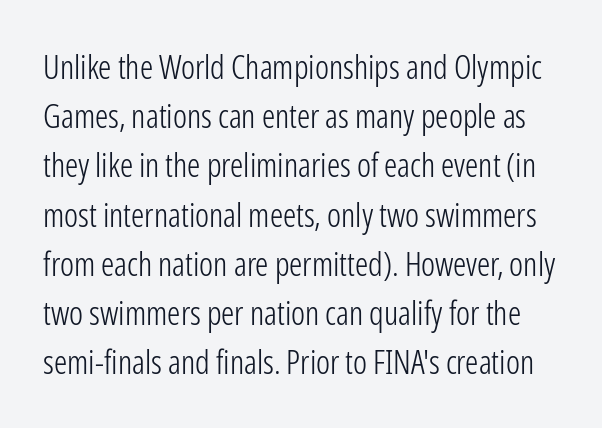
The image shows 33 px light, condensed sans-serif type, upright; set normal line spacing (1.49x), normal letter spacing, not underlined; low stroke contrast and a medium x-height.
